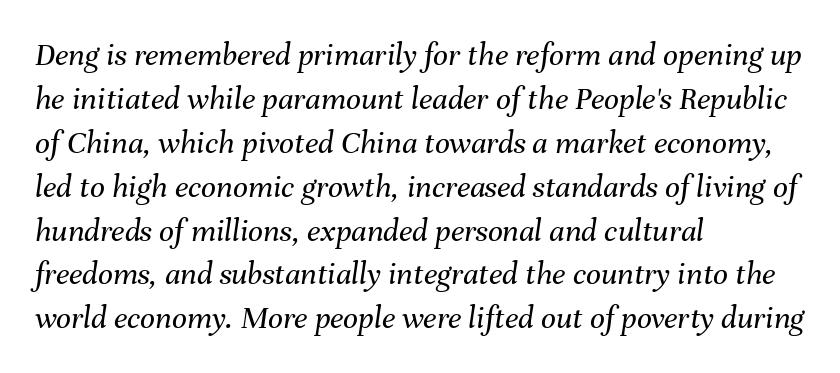
Q: Is the text bold? A: No.
Q: Is the text italic (slanted)? A: Yes, it leans right by about 8 degrees.
Q: Is the text underlined? A: No.
Q: How is the paragraph aligned? A: Left-aligned.
Q: Is the spacing between letters normal or unusually wide? A: Normal.
Q: Is the spacing between lines tight, normal or loose? A: Normal.
Q: Width (condensed, normal, or wide)? A: Normal.
Q: Stroke contrast? A: Medium.
Q: x-height? A: Medium.
Q: Monospaced? A: No.
